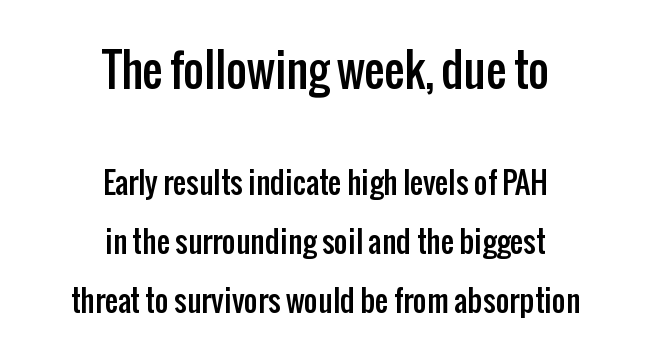
This rendering employs a face without finishing strokes, i.e., a sans-serif. The passage shown begins with its larger block and ends with its smaller one. You could not count columns in this text — the font is proportionally spaced. Caption: multi-line text, centered on the measure. In terms of letterspacing, this is plain default setting.
